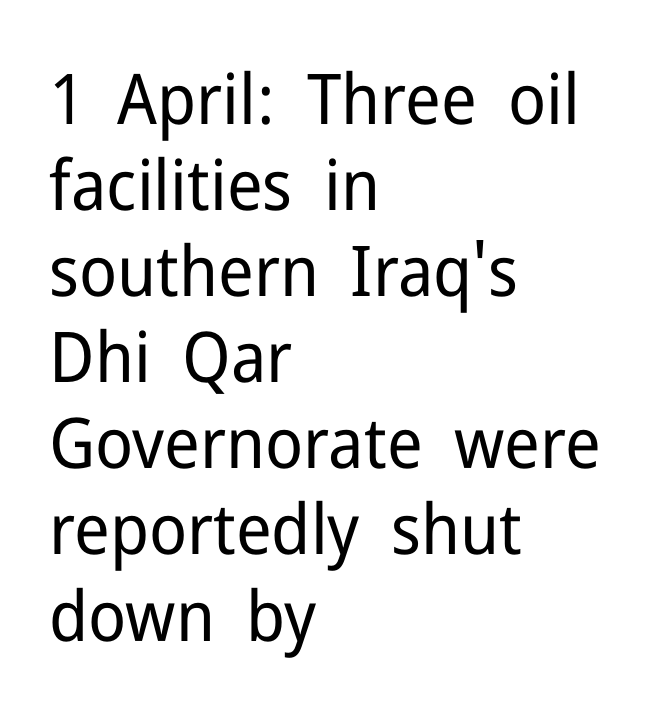
The image shows 70 px regular-weight sans-serif type, upright; set left-aligned, line spacing 1.23x, normal letter spacing, not underlined; low stroke contrast and a medium x-height.
